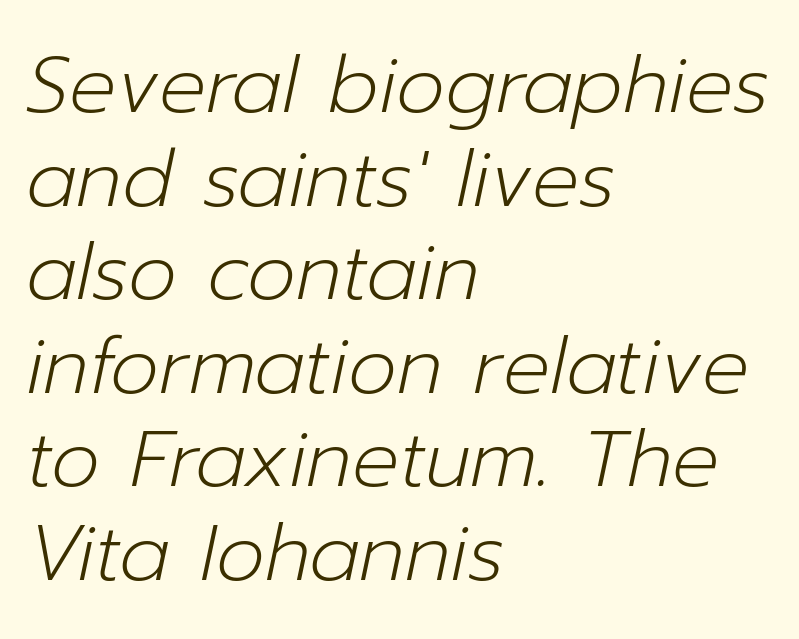
Observe the lean: these are italic letterforms. Letters rest on an invisible, unmarked baseline. This rendering uses left alignment, leaving the right contour irregular. The passage shown is typed in a proportional face where columns would drift. Students, note that the glyphs here touch the page at normal intervals.
